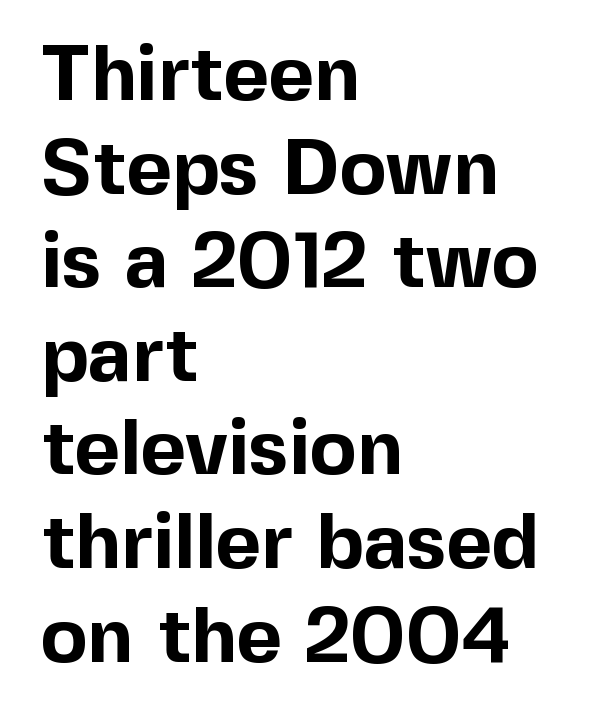
The image shows 78 px bold sans-serif type, upright; set left-aligned, line spacing 1.2x, normal letter spacing, not underlined; a medium x-height.
